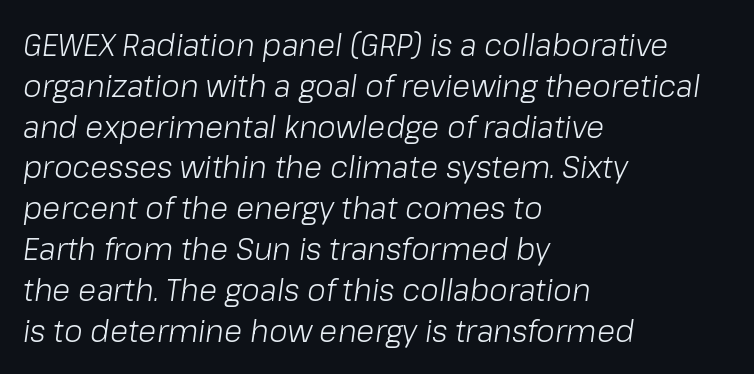
Style check: oblique. The rendering keeps characters at their native spacing. Honestly, there is no underline to notice here at all. Compared with a centered layout, this one pins lines to the left instead. The leading is moderate, giving the passage an even texture. The face used here is proportionally spaced, like ordinary book or web type.
